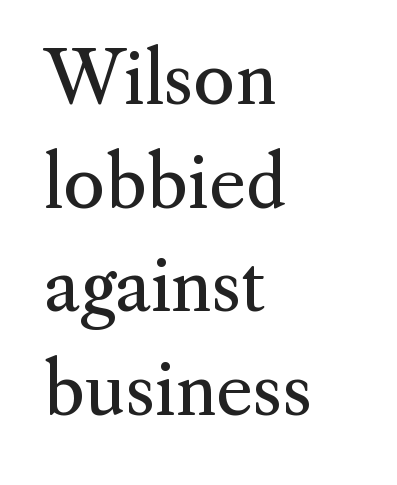
Q: Is the text bold? A: No.
Q: Is the text italic (slanted)? A: No, it is upright.
Q: Is the typeface a serif or a sans-serif typeface? A: Serif.
Q: Is the text underlined? A: No.
Q: How is the paragraph aligned? A: Left-aligned.
Q: Is the spacing between letters normal or unusually wide? A: Normal.
Q: Is the spacing between lines tight, normal or loose? A: Normal.
Q: Width (condensed, normal, or wide)? A: Normal.
Q: Stroke contrast? A: Medium.
Q: x-height? A: Small.
Q: Monospaced? A: No.
